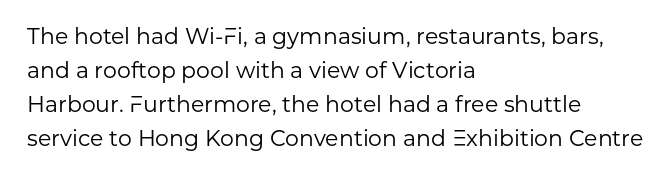
Caption: multi-line text, flush left, ragged right. Rendered with straight, roman letterforms. Beneath every word, the page is bare. Weight: not bold — regular or lighter. Nobody touched the tracking dial on this one. Vertically, the passage feels balanced, rows spaced as you'd expect.
